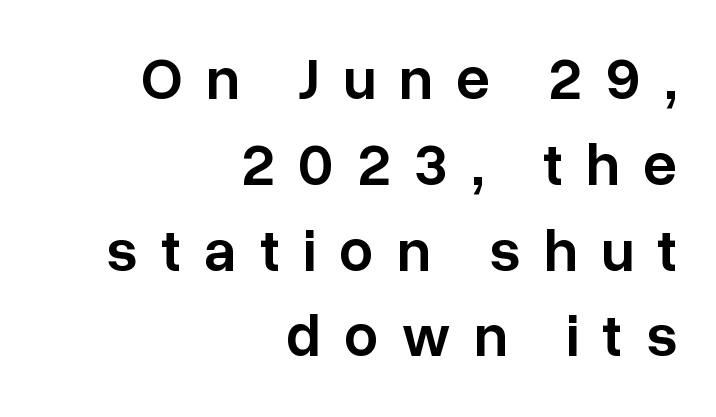
Q: Is the text bold? A: Semi-bold.
Q: Is the text italic (slanted)? A: No, it is upright.
Q: Is the typeface a serif or a sans-serif typeface? A: Sans-serif.
Q: Is the text underlined? A: No.
Q: How is the paragraph aligned? A: Right-aligned.
Q: Is the spacing between letters normal or unusually wide? A: Unusually wide.
Q: Is the spacing between lines tight, normal or loose? A: Normal.
Q: Width (condensed, normal, or wide)? A: Normal.
Q: Stroke contrast? A: Low.
Q: x-height? A: Medium.
Q: Monospaced? A: No.
